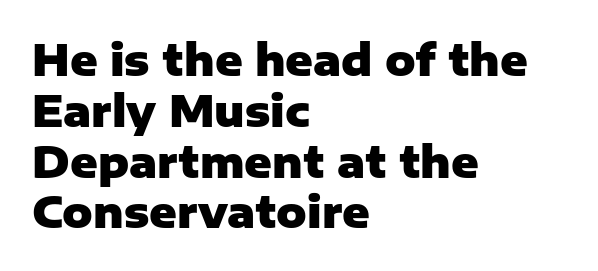
The image shows 42 px heavy sans-serif type, upright; set left-aligned, line spacing 1.21x, normal letter spacing, not underlined; low stroke contrast and a medium x-height.
